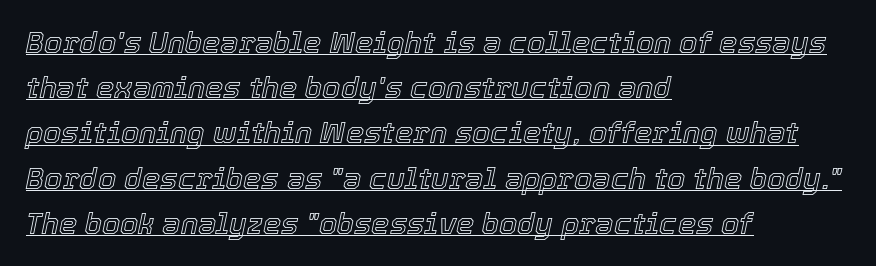
Would a proofreader flag this as italicized? Yes. The passage shown is underscored from start to finish. Caption: multi-line text, flush left, ragged right. Is this a fixed-width face? No — the glyphs have proportional, varying widths.
